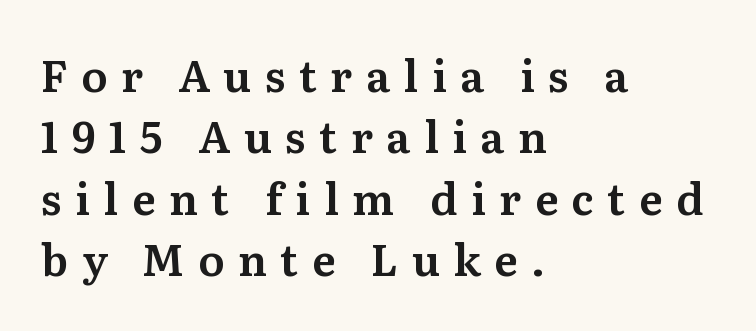
The typeface chosen for these lines features serifs. The letters are spread apart with noticeably loose tracking. Is this a fixed-width face? No — the glyphs have proportional, varying widths. Honestly, the row spacing looks completely unremarkable. The paragraph has a hard left edge and a soft right edge. The specimen omits any rule beneath the text block's lines.
